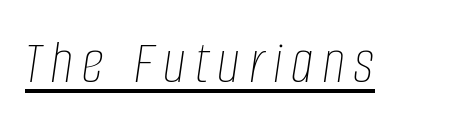
A typesetter would mark this as italic. Beneath each row of characters lies a ruled line. The passage shown is typed in a proportional face where columns would drift. Stroke mass is kept to a normal reading level or below.
